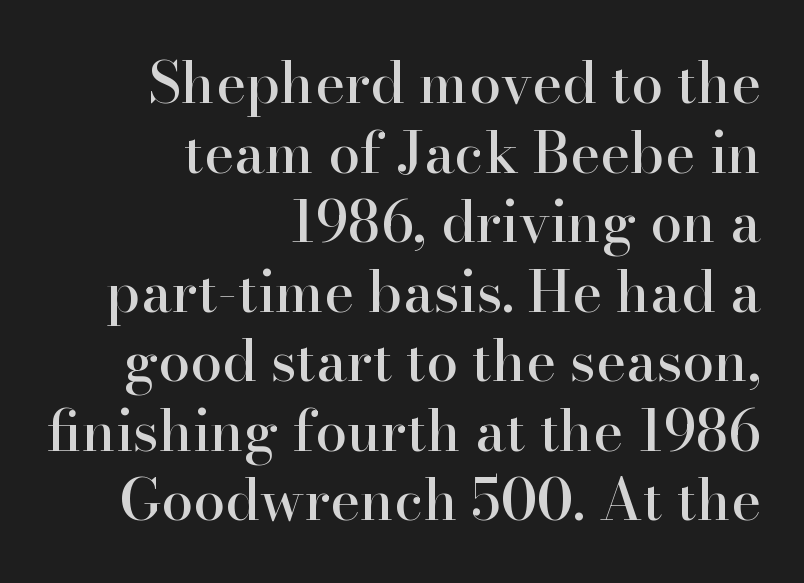
Q: Is the text italic (slanted)? A: No, it is upright.
Q: Is the typeface a serif or a sans-serif typeface? A: Serif.
Q: Is the text underlined? A: No.
Q: How is the paragraph aligned? A: Right-aligned.
Q: Is the spacing between letters normal or unusually wide? A: Normal.
Q: Width (condensed, normal, or wide)? A: Normal.
Q: Stroke contrast? A: High.
Q: x-height? A: Small.
Q: Monospaced? A: No.
